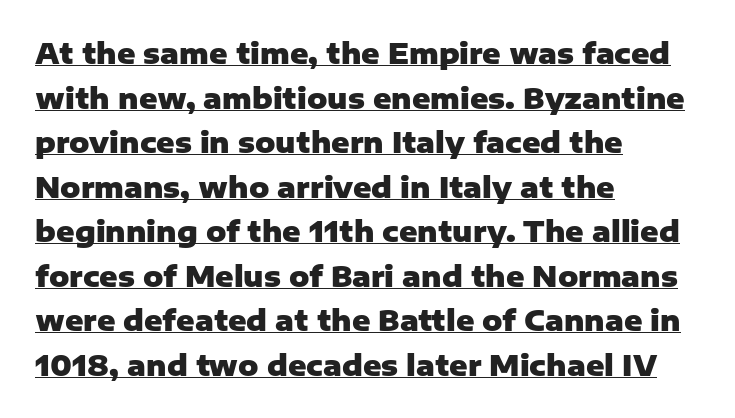
{"serif": "no", "italic": "no", "bold": "yes", "weight": "heavy", "width": "normal", "stroke_contrast": "low", "x_height": "medium", "monospaced": "no", "underline": "yes", "align": "left", "line_spacing": "normal", "line_spacing_ratio": 1.59, "letter_spacing": "normal", "letter_spacing_em": 0.0, "glyph_px": 28}
